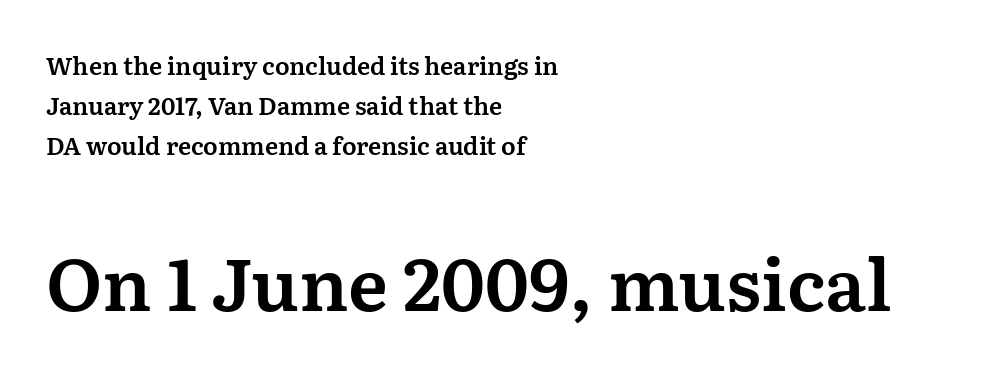
The image shows 73 px serif type, upright; set left-aligned, normal line spacing (1.67x), normal letter spacing, not underlined; the second (bottom) block is 3.04x larger; medium stroke contrast and a medium x-height.
